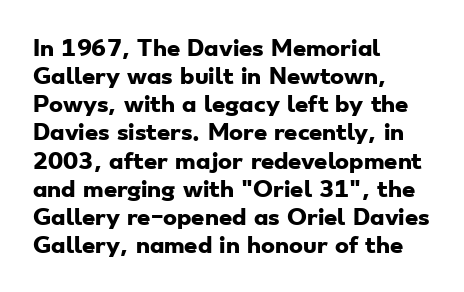
Q: Is the text bold? A: Yes.
Q: Is the text underlined? A: No.
Q: How is the paragraph aligned? A: Left-aligned.
Q: Is the spacing between letters normal or unusually wide? A: Normal.
Q: Is the spacing between lines tight, normal or loose? A: Normal.
